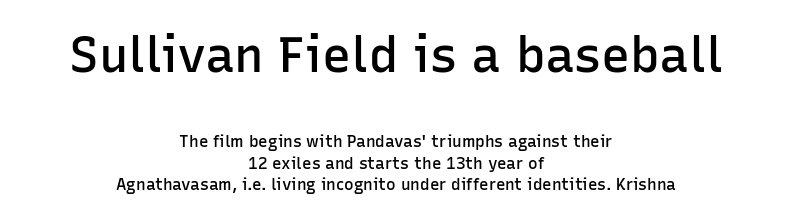
{"serif": "no", "italic": "no", "bold": "semi", "weight": "semibold", "width": "normal", "stroke_contrast": "low", "x_height": "medium", "monospaced": "no", "underline": "no", "align": "center", "line_spacing": "normal", "line_spacing_ratio": 1.36, "letter_spacing": "normal", "letter_spacing_em": 0.0, "larger_block": "first", "size_ratio": 3.06, "glyph_px": 49}
